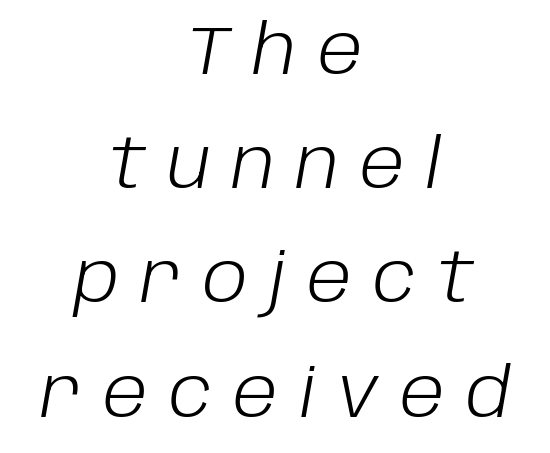
{"italic": "yes", "lean": "right", "slant_degrees": 10, "bold": "no", "weight": "light", "width": "normal", "stroke_contrast": "low", "x_height": "large", "monospaced": "no", "underline": "no", "align": "center", "line_spacing": "normal", "line_spacing_ratio": 1.68, "letter_spacing": "wide", "letter_spacing_em": 0.31, "glyph_px": 68}
